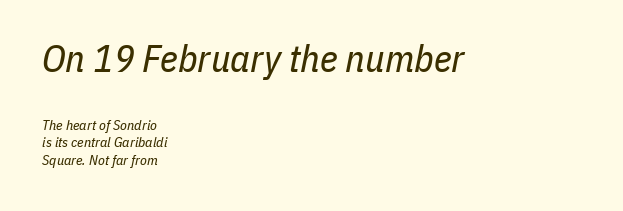
Q: Is the text bold? A: No.
Q: Is the text italic (slanted)? A: Yes, it leans right by about 11 degrees.
Q: Is the text underlined? A: No.
Q: How is the paragraph aligned? A: Left-aligned.
Q: Is the spacing between letters normal or unusually wide? A: Normal.
Q: Which block of text is set in a larger size, the first (top) or the second (bottom)? A: The first (top) one.
Q: Width (condensed, normal, or wide)? A: Condensed.
Q: Stroke contrast? A: Low.
Q: x-height? A: Medium.
Q: Monospaced? A: No.
